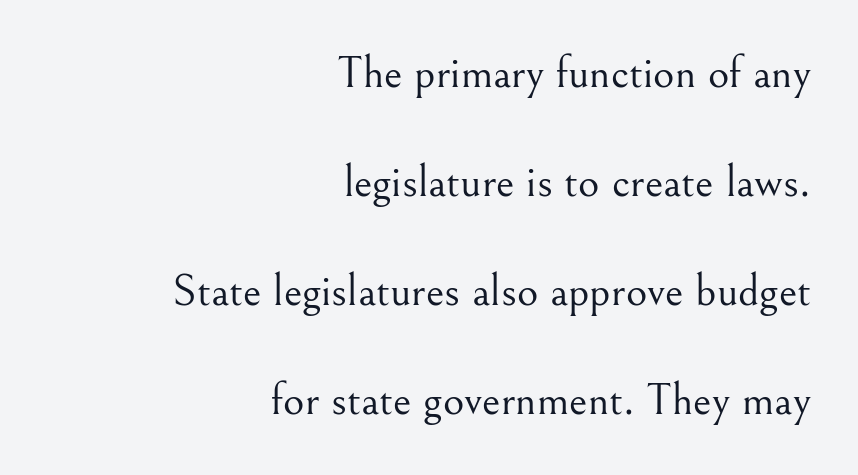
The image shows 46 px light serif type, upright; set right-aligned, loose line spacing (2.37x), normal letter spacing, not underlined; medium stroke contrast and a small x-height.
